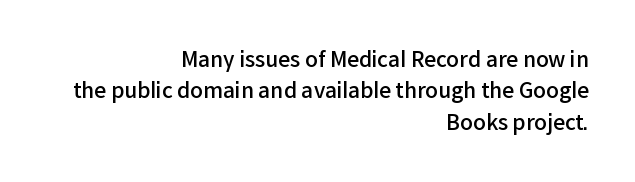
The image shows 21 px text type, upright; set right-aligned, normal line spacing (1.49x), normal letter spacing, not underlined.
